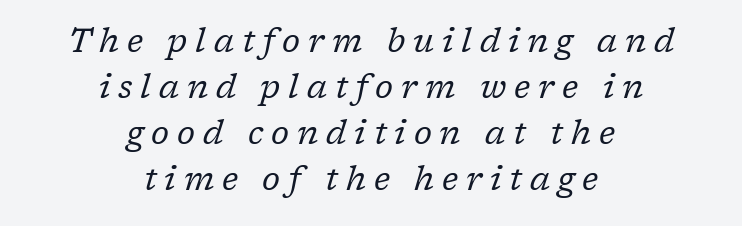
Q: Is the text bold? A: No.
Q: Is the text italic (slanted)? A: Yes, it leans right by about 17 degrees.
Q: Is the typeface a serif or a sans-serif typeface? A: Serif.
Q: Is the text underlined? A: No.
Q: How is the paragraph aligned? A: Centered.
Q: Is the spacing between letters normal or unusually wide? A: Unusually wide.
Q: Is the spacing between lines tight, normal or loose? A: Normal.
Q: Width (condensed, normal, or wide)? A: Normal.
Q: Stroke contrast? A: Low.
Q: x-height? A: Medium.
Q: Monospaced? A: No.
